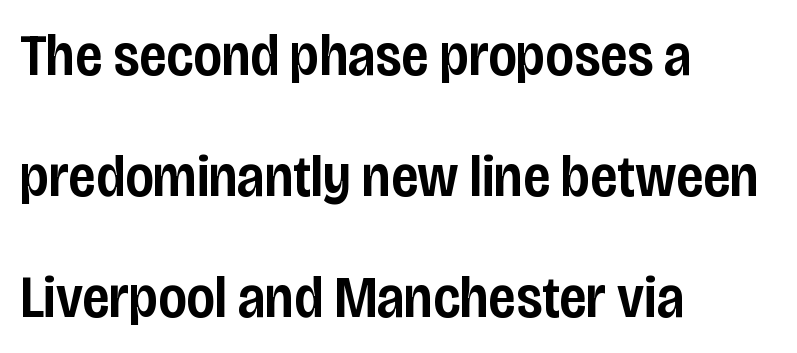
Where is the straight margin? On the left. Bare-footed words on every line. A fair bit of extra ink — the face is semibold, not bold. This sample has the flowing, uneven cadence of proportional lettering. Style check: upright.
